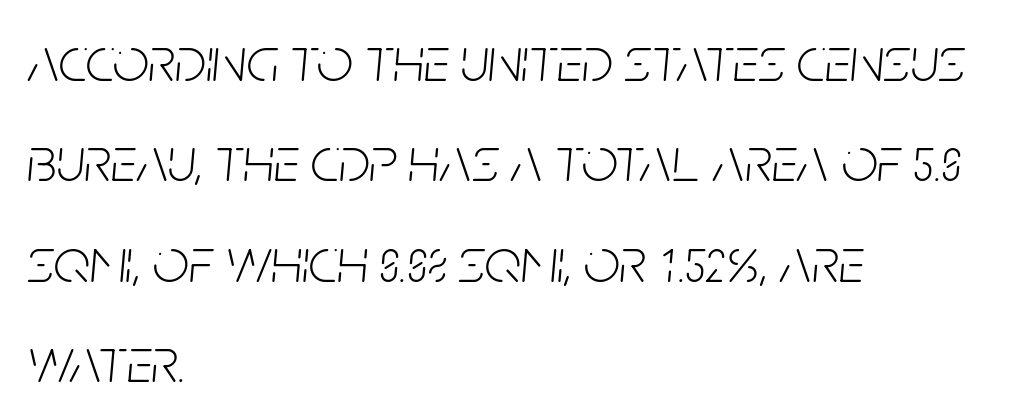
Q: Is the text bold? A: No.
Q: Is the text italic (slanted)? A: Yes, it leans right by about 5 degrees.
Q: Is the text underlined? A: No.
Q: How is the paragraph aligned? A: Left-aligned.
Q: Is the spacing between letters normal or unusually wide? A: Normal.
Q: Is the spacing between lines tight, normal or loose? A: Normal.
Q: Width (condensed, normal, or wide)? A: Condensed.
Q: Stroke contrast? A: Low.
Q: x-height? A: Large.
Q: Monospaced? A: No.
